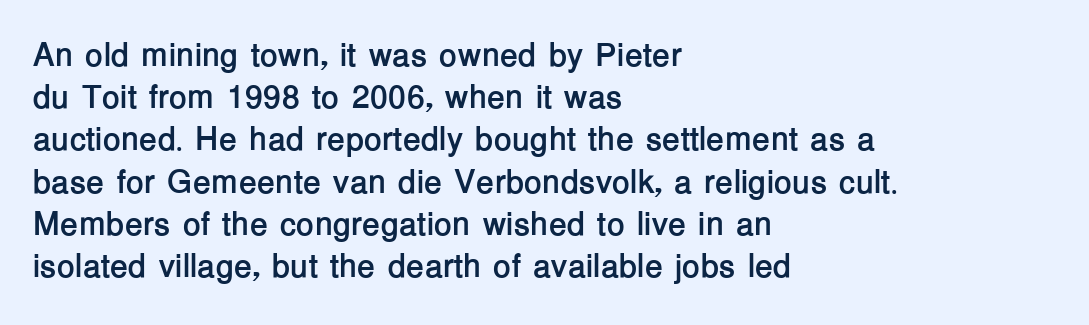
{"serif": "no", "italic": "no", "bold": "yes", "weight": "semibold", "width": "normal", "stroke_contrast": "low", "x_height": "medium", "monospaced": "no", "underline": "no", "align": "left", "line_spacing": "normal", "line_spacing_ratio": 1.28, "letter_spacing": "normal", "letter_spacing_em": 0.0, "glyph_px": 33}
